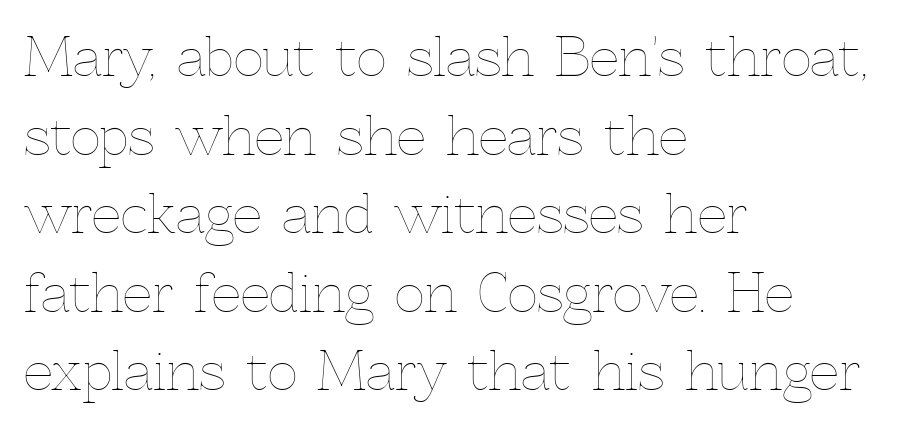
Q: Is the text bold? A: No.
Q: Is the text italic (slanted)? A: No, it is upright.
Q: Is the text underlined? A: No.
Q: How is the paragraph aligned? A: Left-aligned.
Q: Is the spacing between letters normal or unusually wide? A: Normal.
Q: Is the spacing between lines tight, normal or loose? A: Normal.
Q: Width (condensed, normal, or wide)? A: Normal.
Q: x-height? A: Medium.
Q: Monospaced? A: No.
